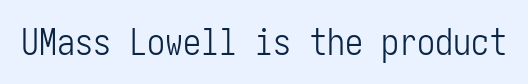
Characters remain perfectly vertical along every line. Look at the tracking — it's just the regular setting, nothing added. The letters carry no serifs — their stems end cleanly without finishing strokes. The typeface has the unassuming heft of standard copy or less. Has an underline been added? It has not.
